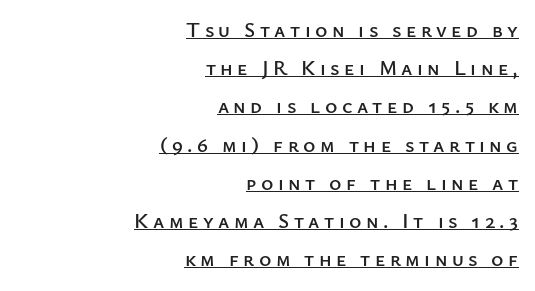
The image shows 21 px text type, upright; set right-aligned, line spacing 1.82x, unusually wide letter spacing (+0.21 em), underlined.
